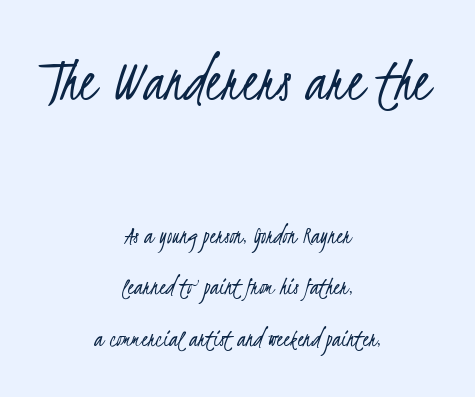
Q: Is the text bold? A: No.
Q: Is the typeface a serif or a sans-serif typeface? A: Sans-serif.
Q: Is the text underlined? A: No.
Q: How is the paragraph aligned? A: Centered.
Q: Is the spacing between letters normal or unusually wide? A: Normal.
Q: Is the spacing between lines tight, normal or loose? A: Loose.
Q: Which block of text is set in a larger size, the first (top) or the second (bottom)? A: The first (top) one.
Q: Width (condensed, normal, or wide)? A: Condensed.
Q: Stroke contrast? A: Low.
Q: x-height? A: Small.
Q: Monospaced? A: No.
